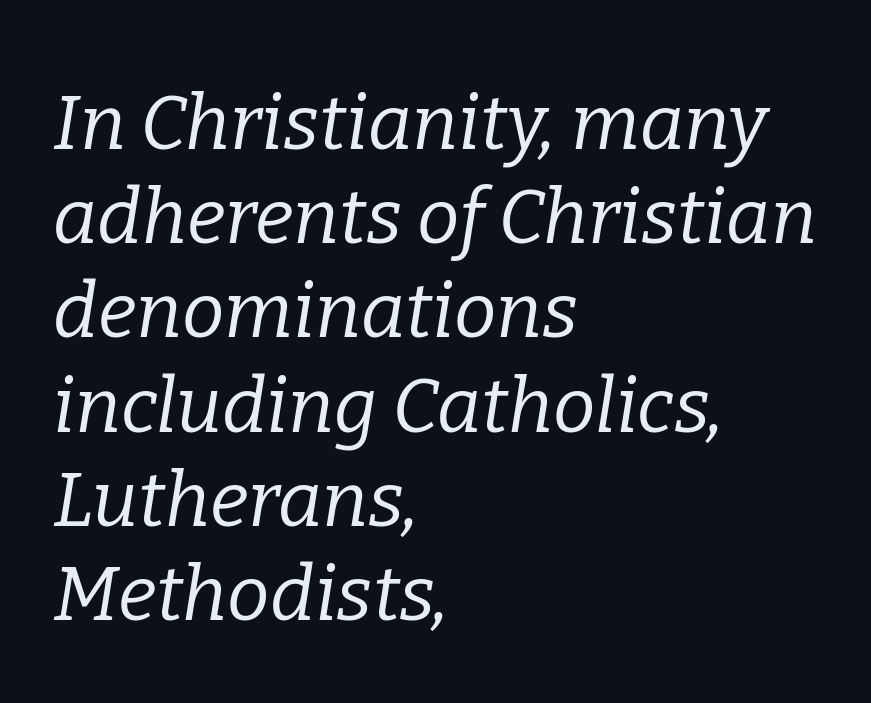
The image shows 76 px regular-weight serif type, italic (leaning right); set left-aligned, line spacing 1.24x, normal letter spacing, not underlined; low stroke contrast and a medium x-height.
